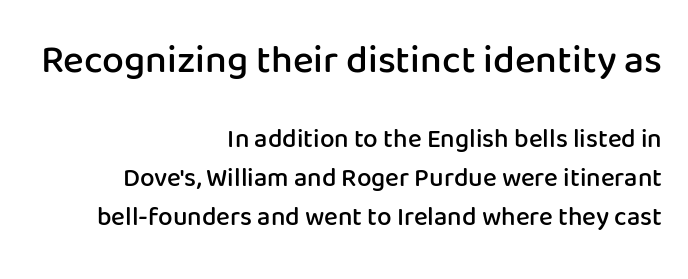
Is this a sans? Yes — the strokes have no serifs. Students, observe: this is what conventionally led text looks like. Has an underline been added? It has not. The rendering keeps characters at their native spacing. Looks like regular typesetting: each glyph gets only the width it needs.
